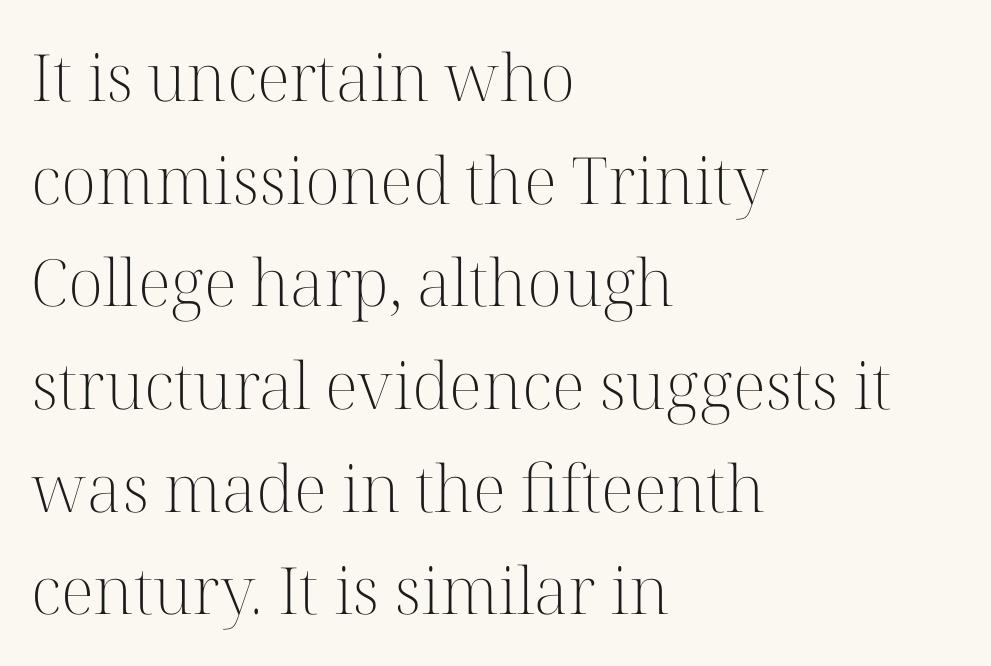
{"serif": "yes", "italic": "no", "bold": "no", "weight": "light", "width": "normal", "stroke_contrast": "high", "x_height": "medium", "monospaced": "no", "underline": "no", "align": "left", "line_spacing": "normal", "line_spacing_ratio": 1.58, "letter_spacing": "normal", "letter_spacing_em": 0.0, "glyph_px": 65}
